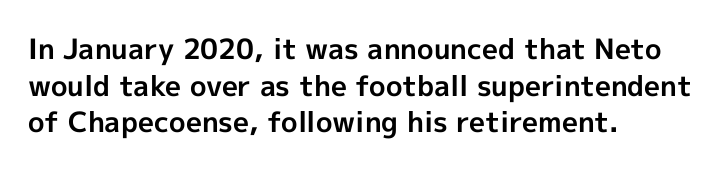
The image shows 28 px bold sans-serif type, upright; set left-aligned, normal line spacing (1.31x), normal letter spacing, not underlined; a medium x-height.
